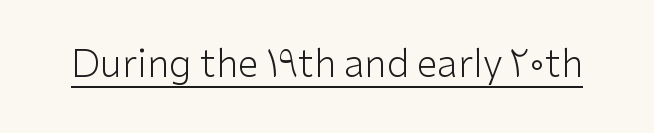
{"serif": "no", "italic": "no", "bold": "no", "weight": "light", "width": "normal", "stroke_contrast": "low", "x_height": "medium", "monospaced": "no", "underline": "yes", "letter_spacing": "normal", "letter_spacing_em": 0.0, "glyph_px": 38}
